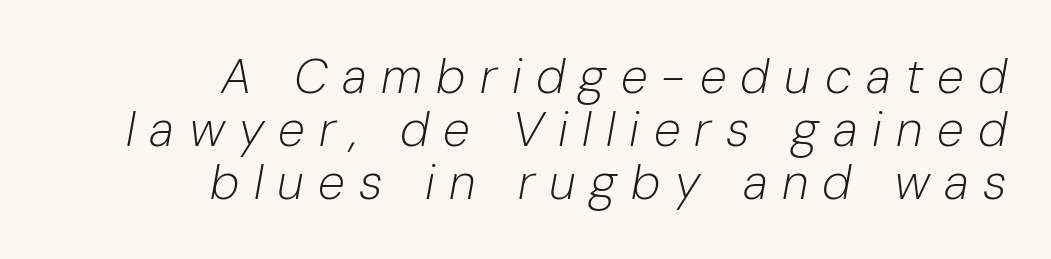
Q: Is the text bold? A: No.
Q: Is the text italic (slanted)? A: Yes, it leans right by about 10 degrees.
Q: Is the text underlined? A: No.
Q: How is the paragraph aligned? A: Right-aligned.
Q: Is the spacing between letters normal or unusually wide? A: Unusually wide.
Q: Is the spacing between lines tight, normal or loose? A: Tight.
Q: Width (condensed, normal, or wide)? A: Normal.
Q: Stroke contrast? A: Low.
Q: x-height? A: Medium.
Q: Monospaced? A: No.
